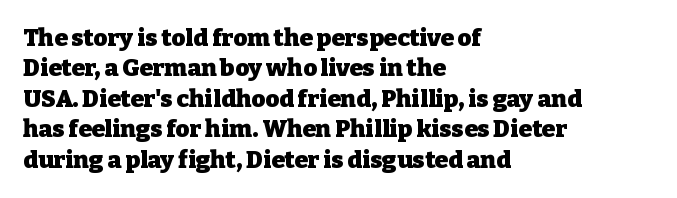
Q: Is the text bold? A: Yes.
Q: Is the text italic (slanted)? A: No, it is upright.
Q: Is the text underlined? A: No.
Q: How is the paragraph aligned? A: Left-aligned.
Q: Is the spacing between letters normal or unusually wide? A: Normal.
Q: Is the spacing between lines tight, normal or loose? A: Normal.
